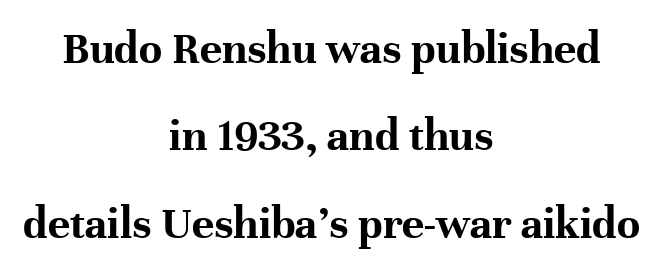
Q: Is the text bold? A: Yes.
Q: Is the text italic (slanted)? A: No, it is upright.
Q: Is the typeface a serif or a sans-serif typeface? A: Serif.
Q: Is the text underlined? A: No.
Q: How is the paragraph aligned? A: Centered.
Q: Is the spacing between letters normal or unusually wide? A: Normal.
Q: Width (condensed, normal, or wide)? A: Normal.
Q: Stroke contrast? A: High.
Q: x-height? A: Medium.
Q: Monospaced? A: No.
